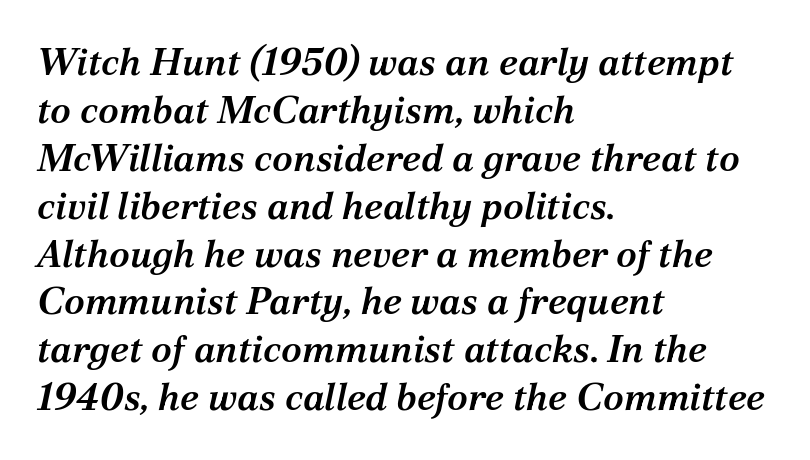
The image shows 38 px semibold serif type, italic (leaning right); set left-aligned, normal line spacing (1.26x), normal letter spacing, not underlined; medium stroke contrast and a medium x-height.
